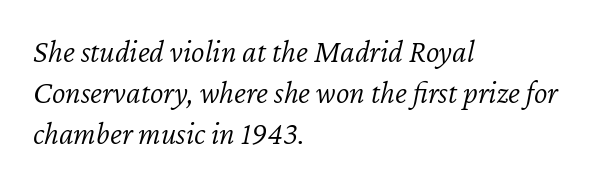
{"italic": "yes", "lean": "right", "slant_degrees": 12, "bold": "no", "weight": "light", "width": "normal", "stroke_contrast": "low", "x_height": "medium", "monospaced": "no", "underline": "no", "align": "left", "line_spacing": "normal", "line_spacing_ratio": 1.28, "letter_spacing": "normal", "letter_spacing_em": 0.0, "glyph_px": 32}
